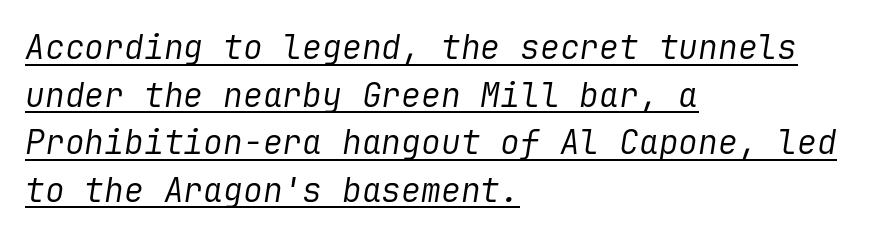
{"italic": "yes", "lean": "right", "slant_degrees": 9, "bold": "no", "weight": "regular", "width": "normal", "stroke_contrast": "low", "x_height": "medium", "underline": "yes", "align": "left", "line_spacing": "normal", "line_spacing_ratio": 1.44, "letter_spacing": "normal", "letter_spacing_em": 0.0, "glyph_px": 33}
